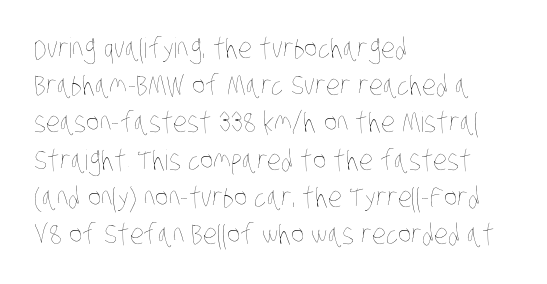
{"bold": "no", "weight": "thin", "width": "condensed", "stroke_contrast": "low", "x_height": "large", "monospaced": "no", "underline": "no", "align": "left", "line_spacing": "normal", "line_spacing_ratio": 1.33, "letter_spacing": "normal", "letter_spacing_em": 0.0, "glyph_px": 28}
